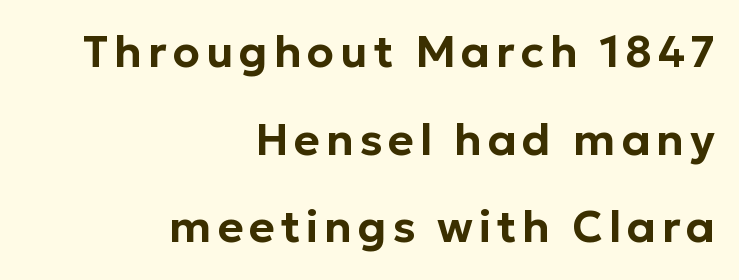
{"serif": "no", "italic": "no", "width": "normal", "stroke_contrast": "low", "x_height": "medium", "monospaced": "no", "underline": "no", "align": "right", "line_spacing": "loose", "line_spacing_ratio": 1.99, "glyph_px": 44}
